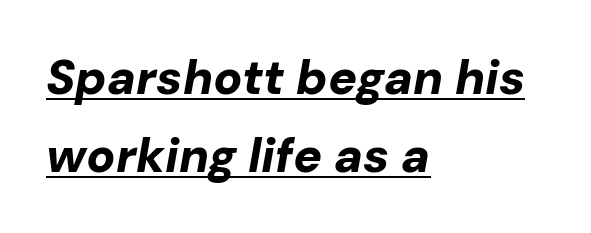
{"italic": "yes", "lean": "right", "slant_degrees": 10, "bold": "yes", "weight": "bold", "width": "normal", "stroke_contrast": "low", "x_height": "medium", "monospaced": "no", "underline": "yes", "align": "left", "line_spacing": "normal", "line_spacing_ratio": 1.62, "letter_spacing": "normal", "letter_spacing_em": 0.0, "glyph_px": 48}
